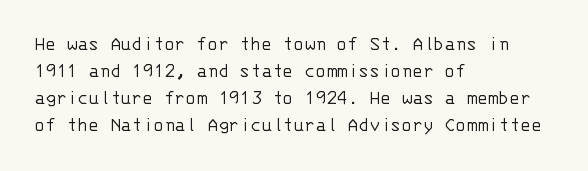
Q: Is the text bold? A: No.
Q: Is the text italic (slanted)? A: No, it is upright.
Q: Is the text underlined? A: No.
Q: How is the paragraph aligned? A: Left-aligned.
Q: Is the spacing between letters normal or unusually wide? A: Normal.
Q: Is the spacing between lines tight, normal or loose? A: Normal.
